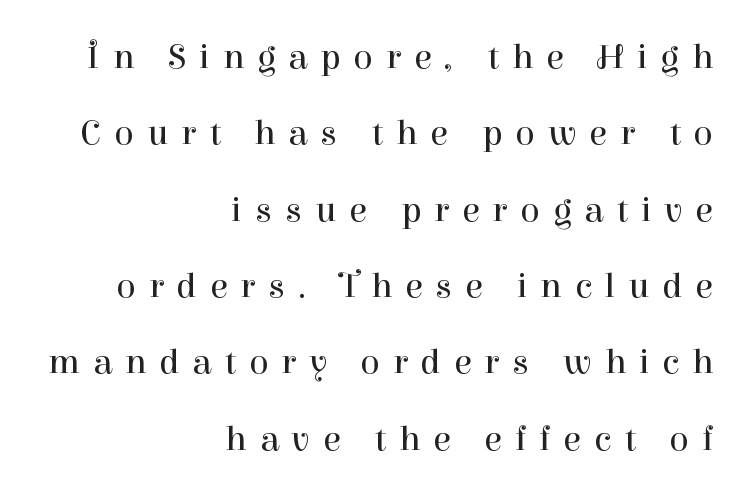
{"serif": "yes", "italic": "no", "bold": "no", "weight": "regular", "width": "normal", "stroke_contrast": "high", "x_height": "medium", "monospaced": "no", "underline": "no", "align": "right", "line_spacing": "loose", "line_spacing_ratio": 2.12, "letter_spacing": "wide", "letter_spacing_em": 0.36, "glyph_px": 36}
